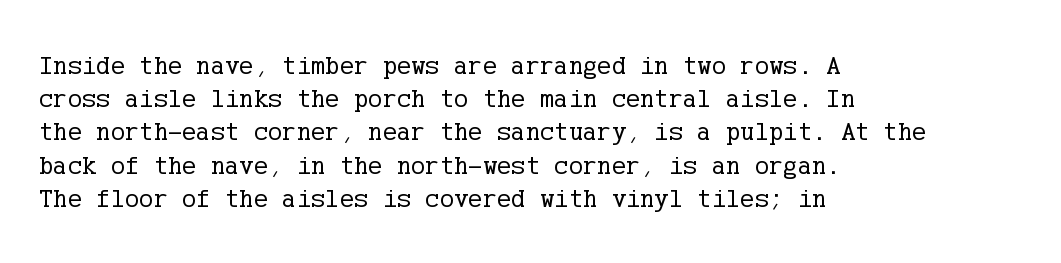
{"italic": "no", "bold": "no", "underline": "no", "align": "left", "line_spacing_ratio": 1.23, "letter_spacing": "normal", "letter_spacing_em": 0.0, "glyph_px": 27}
